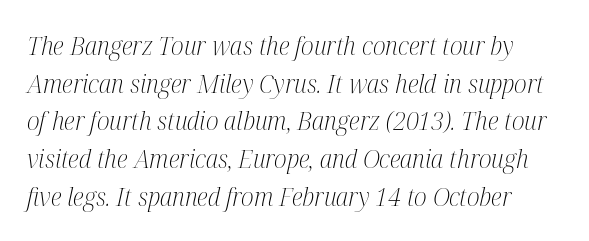
Students, observe: this is what conventionally led text looks like. You could call the tracking neutral — neither tight nor loose. Is the type slanted? Yes — the strokes lean at a clear angle. The face looks like a standard text weight, possibly lighter.
